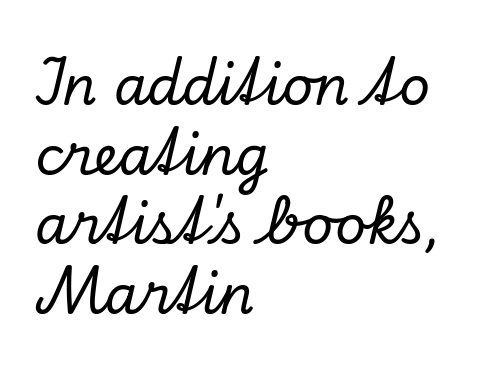
The image shows 54 px serif type, italic (leaning right); set left-aligned, normal line spacing (1.29x), normal letter spacing, not underlined; low stroke contrast and a small x-height.
